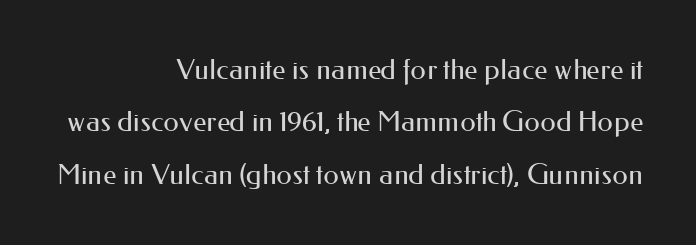
What kind of face is this? One without serifs — a sans. No word sits above an underline. Is the type heavy? It reads as light-to-regular instead. Do the letters lean? They stand straight. You could call the tracking neutral — neither tight nor loose. A typesetter would call this proportional, since set widths differ per character.
